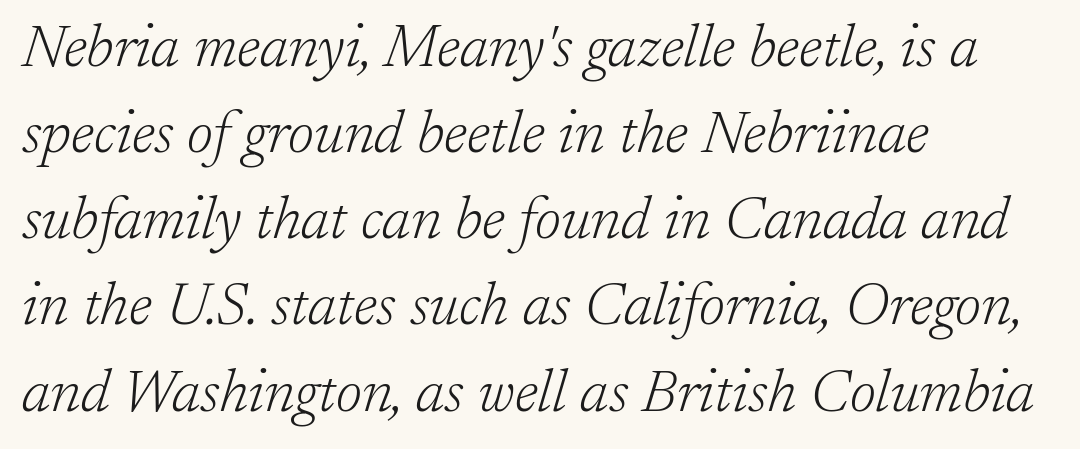
Q: Is the text bold? A: No.
Q: Is the text italic (slanted)? A: Yes, it leans right by about 17 degrees.
Q: Is the typeface a serif or a sans-serif typeface? A: Serif.
Q: Is the text underlined? A: No.
Q: How is the paragraph aligned? A: Left-aligned.
Q: Is the spacing between letters normal or unusually wide? A: Normal.
Q: Is the spacing between lines tight, normal or loose? A: Normal.
Q: Width (condensed, normal, or wide)? A: Normal.
Q: Stroke contrast? A: Low.
Q: x-height? A: Medium.
Q: Monospaced? A: No.
